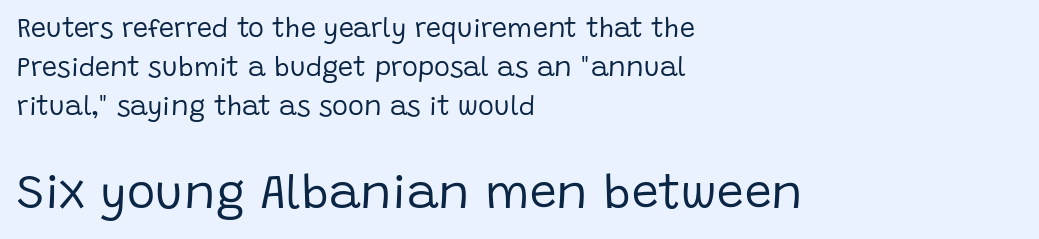
The image shows 48 px regular-weight sans-serif type, upright; set left-aligned, normal line spacing (1.44x), normal letter spacing, not underlined; the second (bottom) block is 1.78x larger; low stroke contrast and a large x-height.
